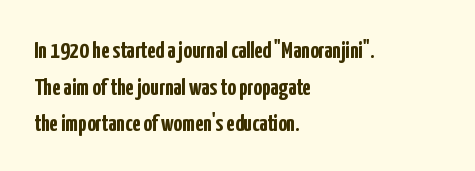
A typesetter would call this zero additional tracking. The letters stand upright; this is a roman face. Regular leading. The passage is arranged the way most books set body copy — flush left. Rule under the text: the space is simply empty. Strokes here are thick enough to call this a true bold.
